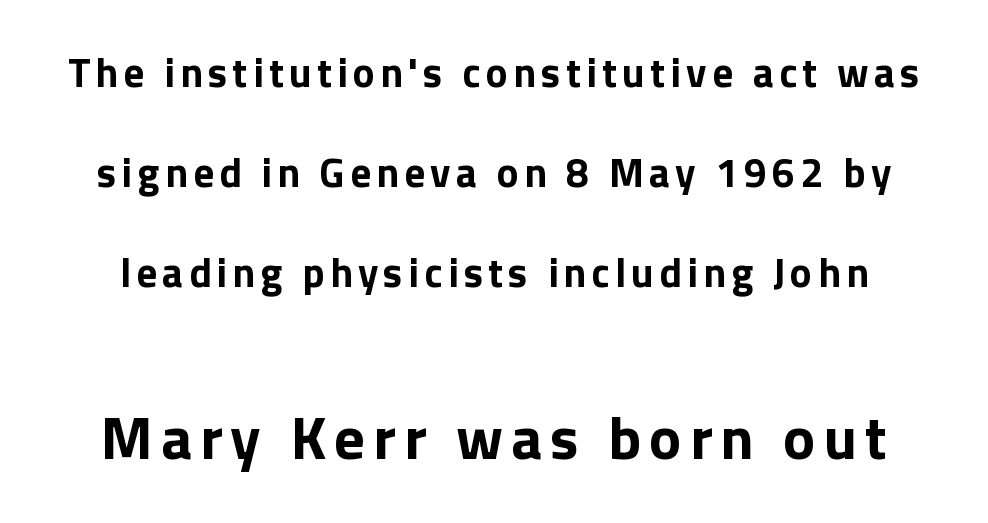
{"serif": "no", "italic": "no", "bold": "yes", "weight": "bold", "width": "normal", "x_height": "medium", "monospaced": "no", "underline": "no", "line_spacing": "loose", "line_spacing_ratio": 2.44, "larger_block": "second", "size_ratio": 1.49, "glyph_px": 61}
